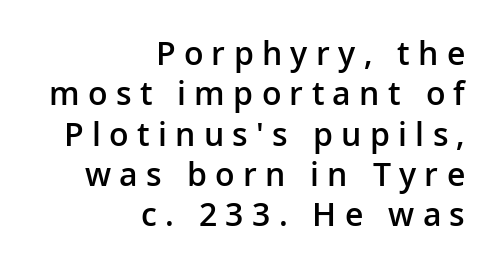
The image shows 32 px semibold sans-serif type, upright; set right-aligned, normal line spacing (1.26x), unusually wide letter spacing (+0.26 em), not underlined; low stroke contrast and a medium x-height.
